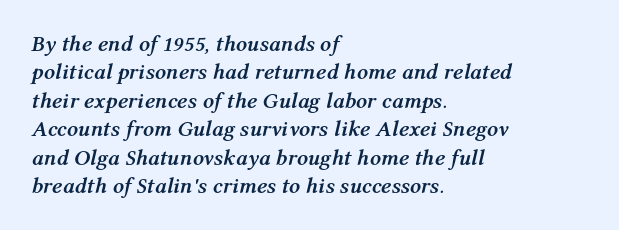
The zone under the glyphs is completely vacant. Does the copy run flush right? No — it runs flush left. This is oblique type, the kind used for emphasis or titles. The gaps between neighbouring characters are ordinary and unremarkable. On the weight axis this lands at bold, roughly 700. This sample keeps an unexceptional amount of space between lines.
